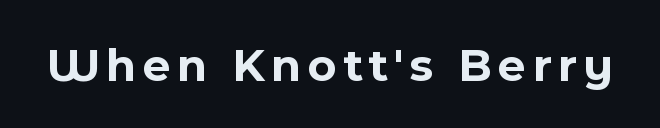
Q: Is the text bold? A: Yes.
Q: Is the text italic (slanted)? A: No, it is upright.
Q: Is the typeface a serif or a sans-serif typeface? A: Sans-serif.
Q: Is the text underlined? A: No.
Q: Width (condensed, normal, or wide)? A: Normal.
Q: x-height? A: Medium.
Q: Monospaced? A: No.
